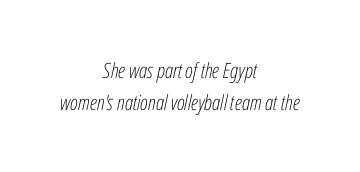
Q: Is the text bold? A: No.
Q: Is the text italic (slanted)? A: Yes, it leans right by about 12 degrees.
Q: Is the text underlined? A: No.
Q: How is the paragraph aligned? A: Centered.
Q: Is the spacing between letters normal or unusually wide? A: Normal.
Q: Is the spacing between lines tight, normal or loose? A: Normal.
